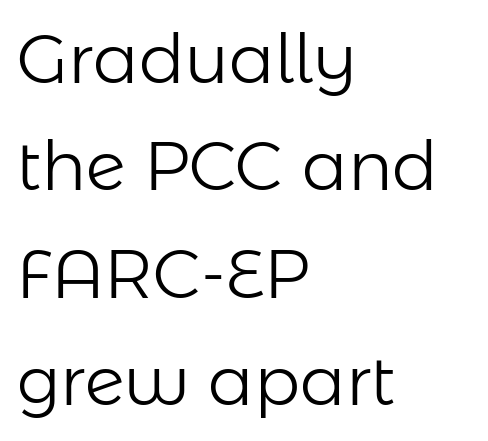
The image shows 68 px light sans-serif type, upright; set left-aligned, normal line spacing (1.58x), normal letter spacing, not underlined; low stroke contrast and a medium x-height.
